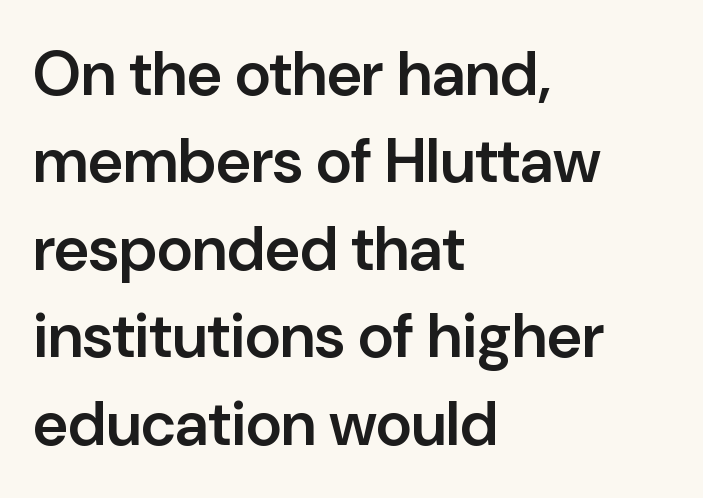
The image shows 62 px semibold sans-serif type, upright; set left-aligned, normal line spacing (1.41x), normal letter spacing, not underlined; low stroke contrast and a medium x-height.
